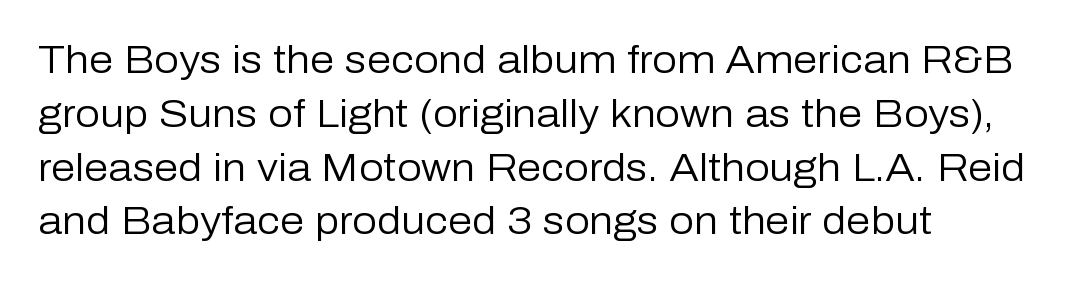
The image shows 39 px regular-weight sans-serif type, upright; set normal line spacing (1.38x), normal letter spacing, not underlined; low stroke contrast and a medium x-height.
